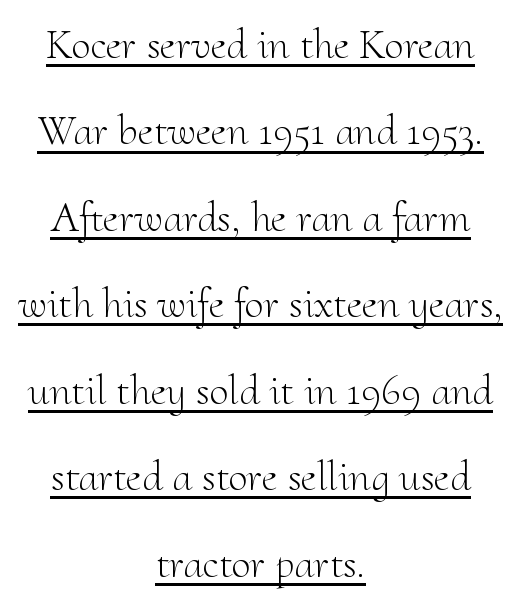
{"serif": "yes", "italic": "no", "bold": "no", "weight": "light", "width": "normal", "stroke_contrast": "medium", "x_height": "small", "monospaced": "no", "underline": "yes", "align": "center", "line_spacing": "loose", "line_spacing_ratio": 2.01, "letter_spacing": "normal", "letter_spacing_em": 0.0, "glyph_px": 43}
